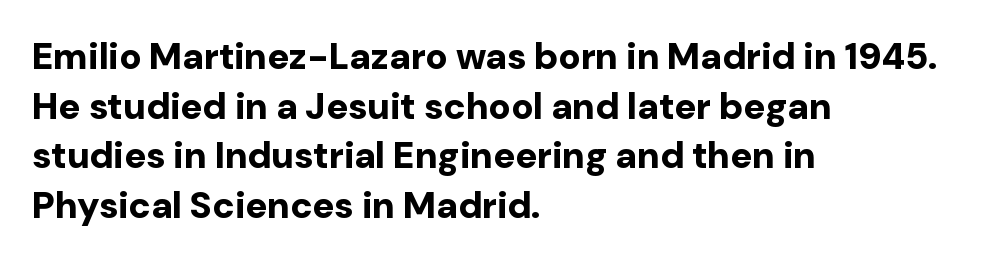
A normal amount of white space separates one row of letters from the next. The strip under each line holds only bare page. The lettering stays uniformly vertical, giving the passage a roman look. A typesetter would call this zero additional tracking. A typesetter would call this proportional, since set widths differ per character.
